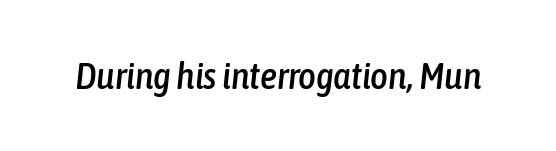
Looks like regular typesetting: each glyph gets only the width it needs. Standard letterfit; no display-style spreading of the glyphs. Beneath every word, the page is bare. Emphasis-style slanted type is in use.
